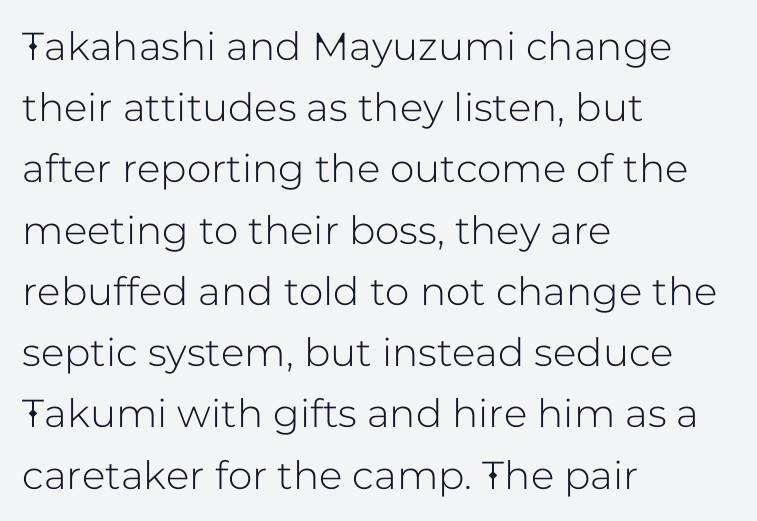
The tracking reads as untouched default to a designer's eye. Just letters on the line, the space beneath them empty. Each letter keeps its own natural width here, so spacing adapts to shape. The vertical gap from one line to the next is medium. Nothing sits at the stroke ends, so this counts as sans-serif.
